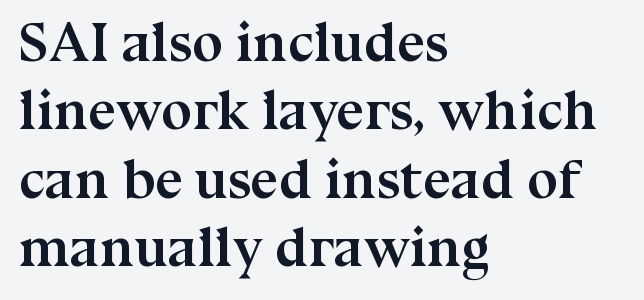
Q: Is the text bold? A: Yes.
Q: Is the text italic (slanted)? A: No, it is upright.
Q: Is the typeface a serif or a sans-serif typeface? A: Serif.
Q: Is the text underlined? A: No.
Q: How is the paragraph aligned? A: Left-aligned.
Q: Is the spacing between letters normal or unusually wide? A: Normal.
Q: Width (condensed, normal, or wide)? A: Normal.
Q: Stroke contrast? A: Medium.
Q: x-height? A: Medium.
Q: Monospaced? A: No.
